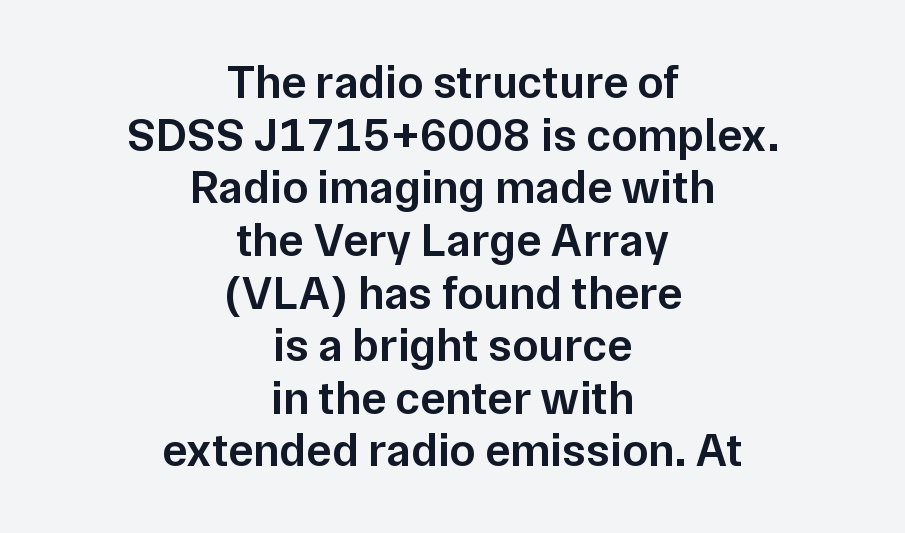
Tracking value appears to be zero — textbook default spacing. Observe the absence of serifs on each vertical stroke in this sample. Upright lettering throughout. Quick note: underline off. Look at the stroke-to-counter ratio: somewhat heavy, a semibold. Proportional: the letters do not fall into vertical columns.
